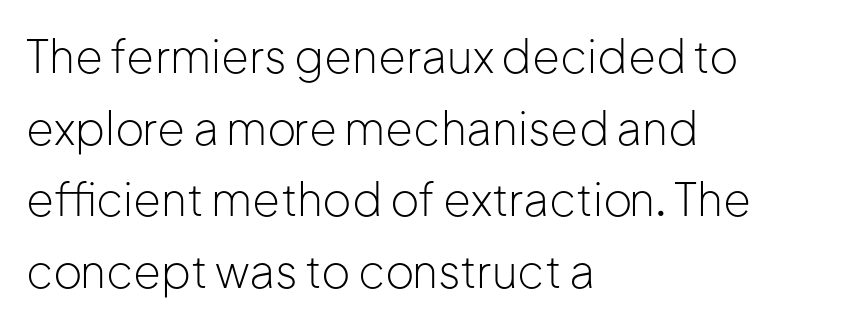
The image shows 45 px light sans-serif type, upright; set left-aligned, normal line spacing (1.59x), normal letter spacing, not underlined; low stroke contrast and a medium x-height.
